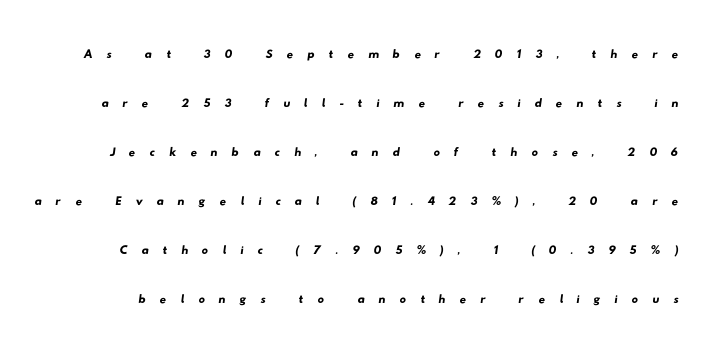
{"serif": "no", "width": "wide", "stroke_contrast": "low", "x_height": "small", "monospaced": "no", "underline": "no", "line_spacing": "normal", "line_spacing_ratio": 1.53, "letter_spacing": "wide", "letter_spacing_em": 0.43, "glyph_px": 32}
